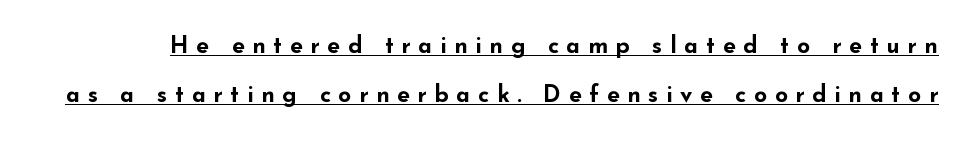
How would I describe the line gaps? Wide and relaxed. A baseline rule has been typeset under these characters. Each glyph is drawn with heavy, bold strokes. The face used here is rendered with a markedly widened letterfit.
